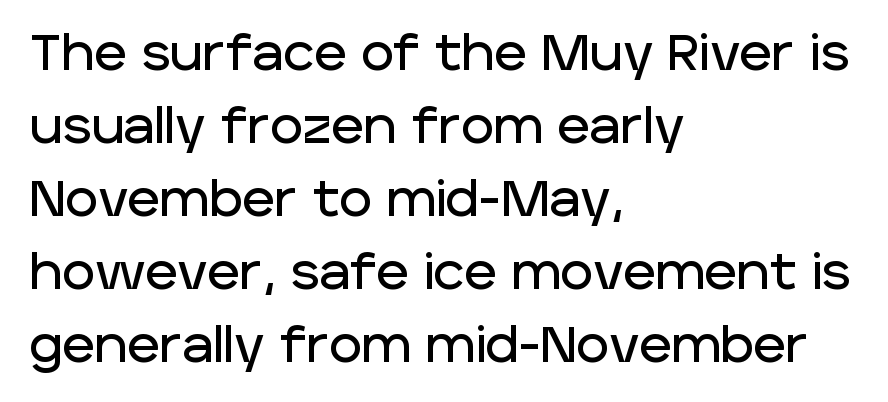
Q: Is the text italic (slanted)? A: No, it is upright.
Q: Is the typeface a serif or a sans-serif typeface? A: Sans-serif.
Q: Is the text underlined? A: No.
Q: How is the paragraph aligned? A: Left-aligned.
Q: Is the spacing between letters normal or unusually wide? A: Normal.
Q: Is the spacing between lines tight, normal or loose? A: Normal.
Q: Width (condensed, normal, or wide)? A: Normal.
Q: Stroke contrast? A: Low.
Q: x-height? A: Large.
Q: Monospaced? A: No.
